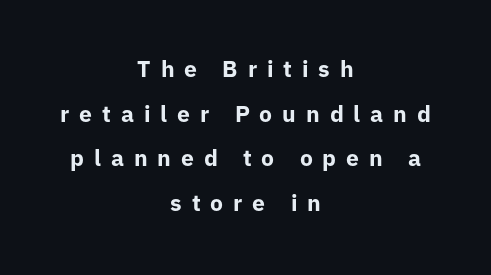
The strokes are fattened all the way to bold. The glyphs are unaccompanied by any horizontal stroke below them. The rag falls on both sides of this text block equally. Regarding leading, the lines here are spaced well apart. The lettering stays uniformly vertical, giving the passage a roman look. Between one letter and the next there's a generous, obvious gap.
